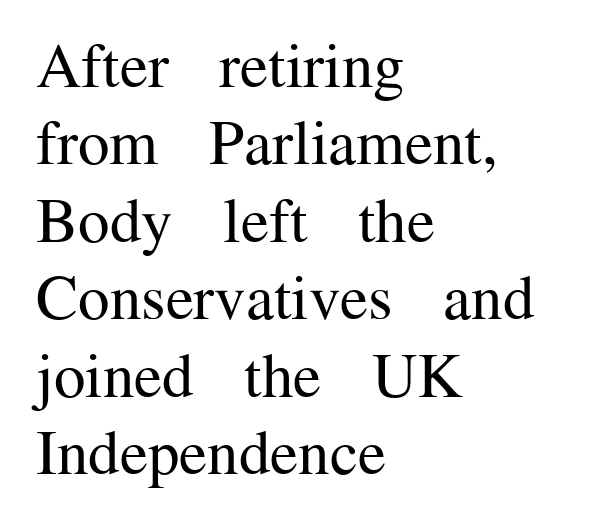
Vertical stems look standard width or narrower in stroke. In CSS terms this would be text-align: left. Character widths vary here, with narrow letters taking less room than wide ones. The foot of each line stays bare and open. This sample uses an upright cut, with every glyph sitting square on the baseline. This is serif lettering, the kind often seen in printed books.
